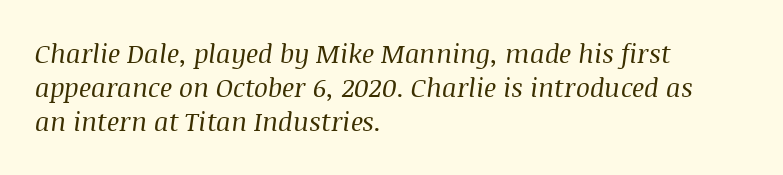
{"italic": "yes", "lean": "right", "slant_degrees": 8, "bold": "no", "underline": "no", "align": "left", "line_spacing": "normal", "line_spacing_ratio": 1.31, "letter_spacing": "normal", "letter_spacing_em": 0.0, "glyph_px": 26}
